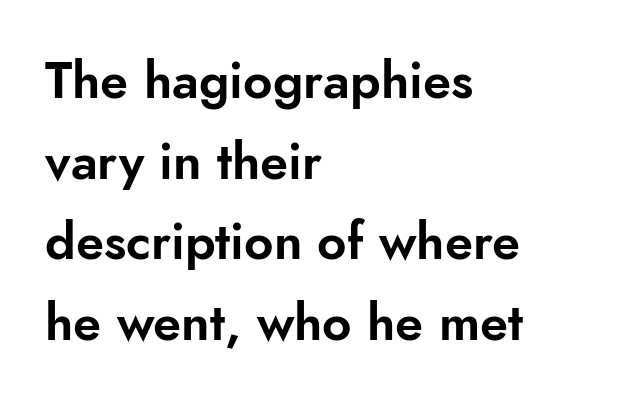
You could not count columns in this text — the font is proportionally spaced. Every stem runs plumb, perpendicular to the baseline. Here the glyphs are tracked normally, forming tight word shapes. Observe the absence of serifs on each vertical stroke in this sample. Words float on clear page, feet unadorned.
